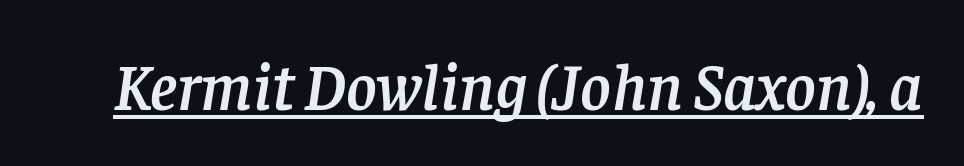
Q: Is the text italic (slanted)? A: Yes, it leans right by about 8 degrees.
Q: Is the typeface a serif or a sans-serif typeface? A: Serif.
Q: Is the text underlined? A: Yes.
Q: Is the spacing between letters normal or unusually wide? A: Normal.
Q: Width (condensed, normal, or wide)? A: Normal.
Q: Stroke contrast? A: Low.
Q: x-height? A: Large.
Q: Monospaced? A: No.
